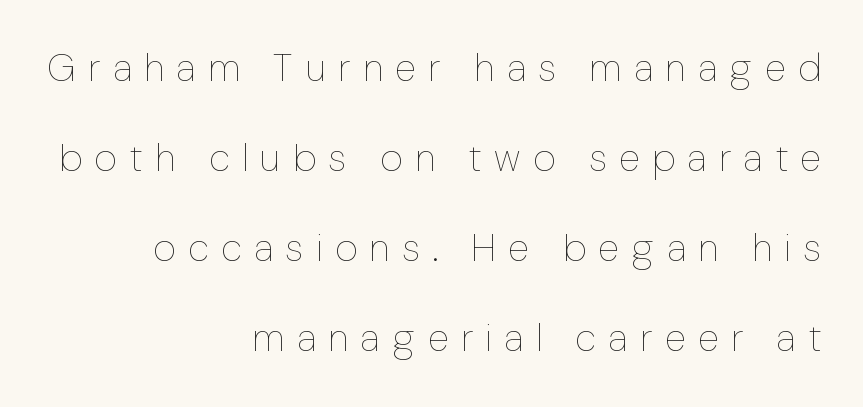
Q: Is the text bold? A: No.
Q: Is the text italic (slanted)? A: No, it is upright.
Q: Is the text underlined? A: No.
Q: How is the paragraph aligned? A: Right-aligned.
Q: Is the spacing between letters normal or unusually wide? A: Unusually wide.
Q: Is the spacing between lines tight, normal or loose? A: Loose.
Q: Width (condensed, normal, or wide)? A: Normal.
Q: Stroke contrast? A: Low.
Q: x-height? A: Medium.
Q: Monospaced? A: No.
